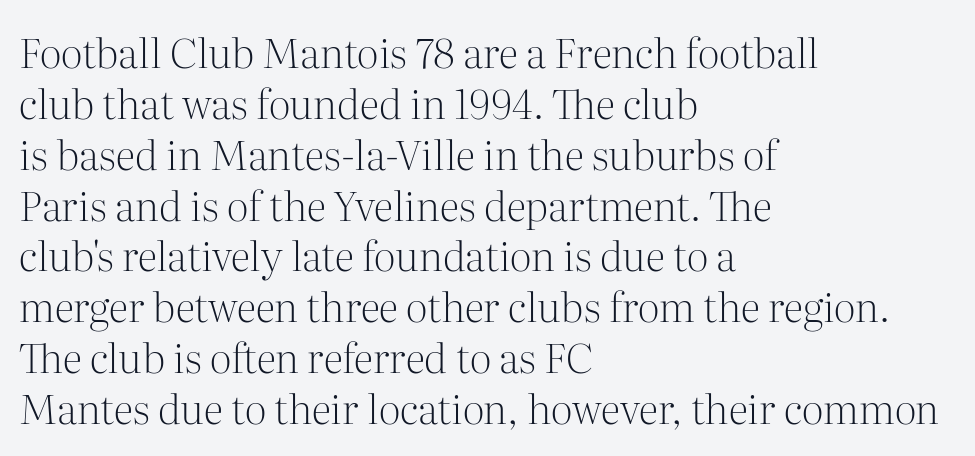
The image shows 41 px light serif type, upright; set left-aligned, line spacing 1.24x, normal letter spacing, not underlined; medium stroke contrast and a medium x-height.
